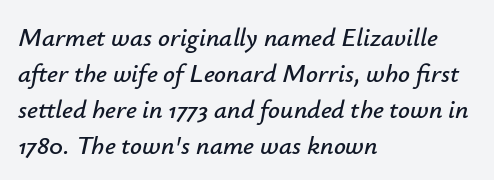
The image shows 26 px text type, italic (leaning right); set left-aligned, normal line spacing (1.38x), normal letter spacing, not underlined.
